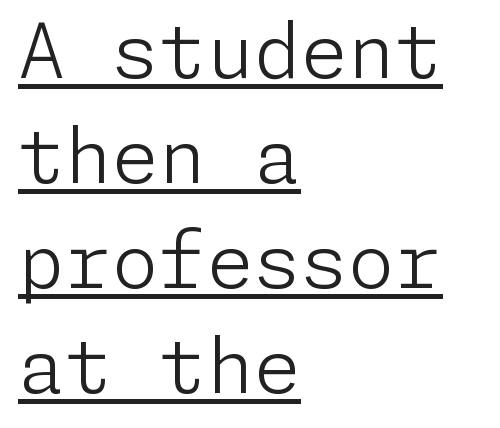
Q: Is the text bold? A: No.
Q: Is the text italic (slanted)? A: No, it is upright.
Q: Is the typeface a serif or a sans-serif typeface? A: Sans-serif.
Q: Is the text underlined? A: Yes.
Q: How is the paragraph aligned? A: Left-aligned.
Q: Is the spacing between letters normal or unusually wide? A: Normal.
Q: Is the spacing between lines tight, normal or loose? A: Normal.
Q: Width (condensed, normal, or wide)? A: Normal.
Q: Stroke contrast? A: Low.
Q: x-height? A: Medium.
